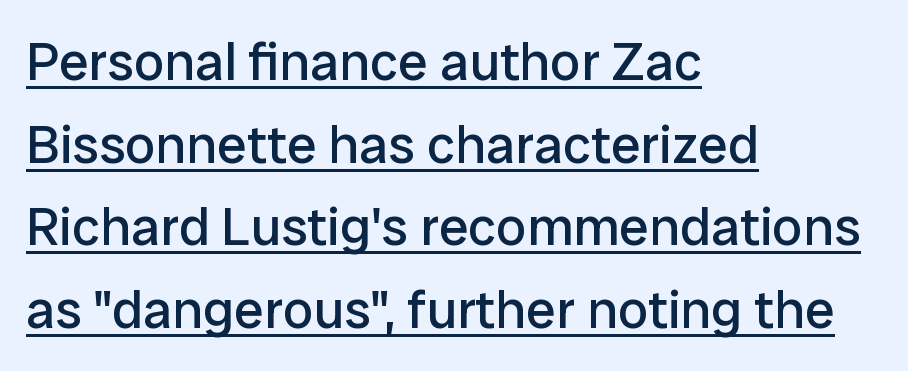
{"serif": "no", "italic": "no", "bold": "no", "weight": "regular", "width": "normal", "stroke_contrast": "low", "x_height": "medium", "monospaced": "no", "underline": "yes", "align": "left", "line_spacing": "normal", "line_spacing_ratio": 1.53, "letter_spacing": "normal", "letter_spacing_em": 0.0, "glyph_px": 54}
